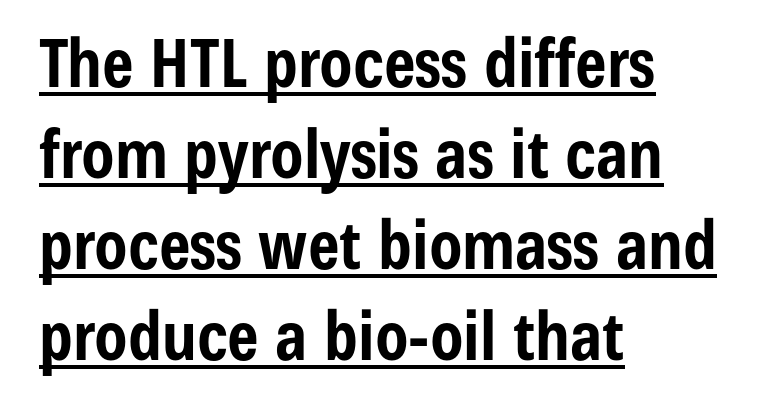
{"serif": "no", "italic": "no", "bold": "yes", "weight": "bold", "width": "condensed", "stroke_contrast": "low", "x_height": "medium", "monospaced": "no", "underline": "yes", "align": "left", "line_spacing": "normal", "line_spacing_ratio": 1.36, "letter_spacing": "normal", "letter_spacing_em": 0.0, "glyph_px": 67}
